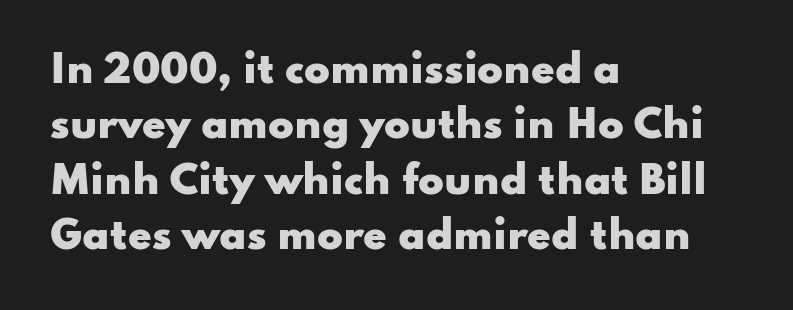
The image shows 38 px heavy, wide sans-serif type, upright; set left-aligned, normal line spacing (1.46x), normal letter spacing, not underlined; low stroke contrast and a small x-height.
